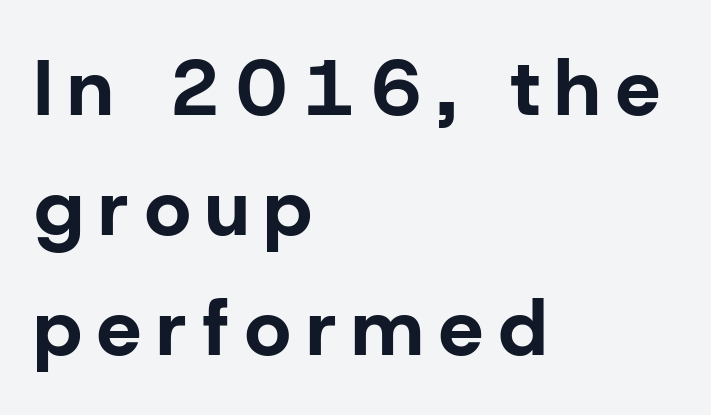
These lines are rendered in a variable-pitch font. The strip under each line holds only bare page. Is there much room between lines? A standard amount, neither cramped nor airy. Letter spacing: wide. Is this a sans? Yes — the strokes have no serifs.
